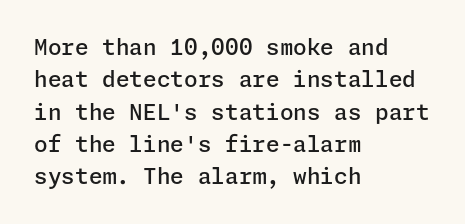
Q: Is the text bold? A: Semi-bold.
Q: Is the text italic (slanted)? A: No, it is upright.
Q: Is the text underlined? A: No.
Q: How is the paragraph aligned? A: Left-aligned.
Q: Is the spacing between letters normal or unusually wide? A: Normal.
Q: Is the spacing between lines tight, normal or loose? A: Normal.
